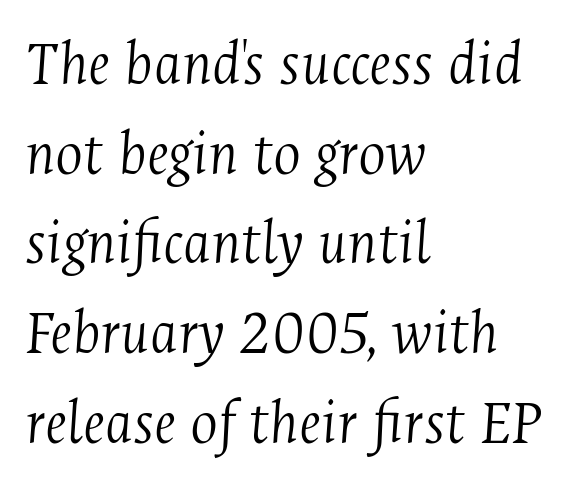
{"serif": "yes", "italic": "yes", "lean": "right", "slant_degrees": 4, "bold": "no", "weight": "light", "width": "condensed", "stroke_contrast": "medium", "x_height": "medium", "monospaced": "no", "underline": "no", "align": "left", "line_spacing": "normal", "line_spacing_ratio": 1.38, "letter_spacing": "normal", "letter_spacing_em": 0.0, "glyph_px": 65}
